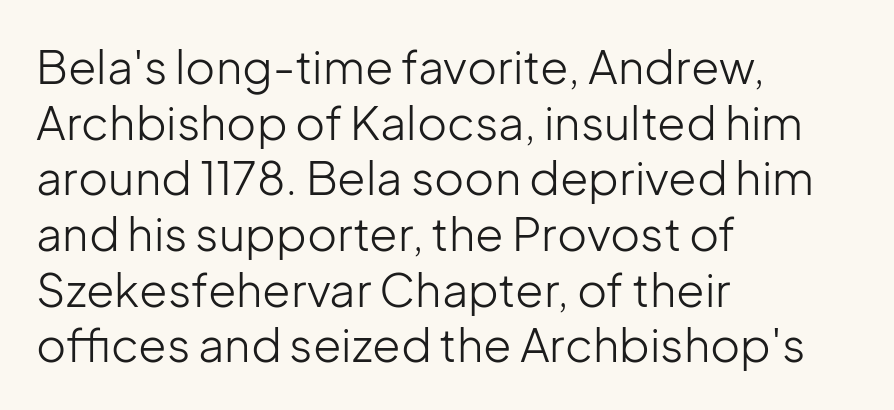
Beneath every word, the page is bare. Heaviness? Minimal to ordinary, like unemphasized prose. Line starts are locked; line ends wander. Here the glyphs are tracked normally, forming tight word shapes.
